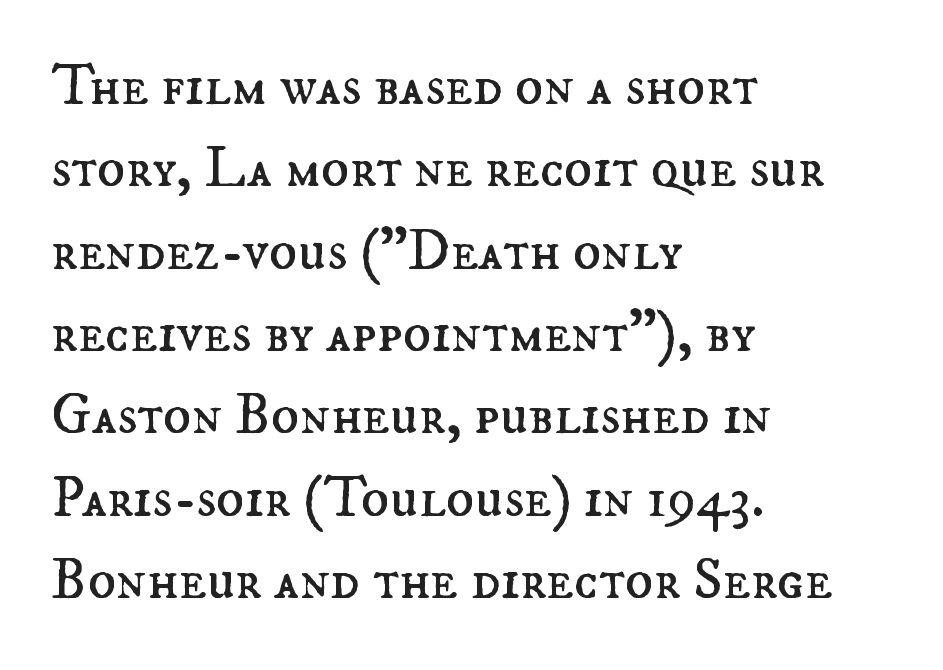
Q: Is the text bold? A: No.
Q: Is the text italic (slanted)? A: No, it is upright.
Q: Is the text underlined? A: No.
Q: How is the paragraph aligned? A: Left-aligned.
Q: Is the spacing between letters normal or unusually wide? A: Normal.
Q: Is the spacing between lines tight, normal or loose? A: Normal.
Q: Width (condensed, normal, or wide)? A: Normal.
Q: Stroke contrast? A: Medium.
Q: x-height? A: Small.
Q: Monospaced? A: No.
